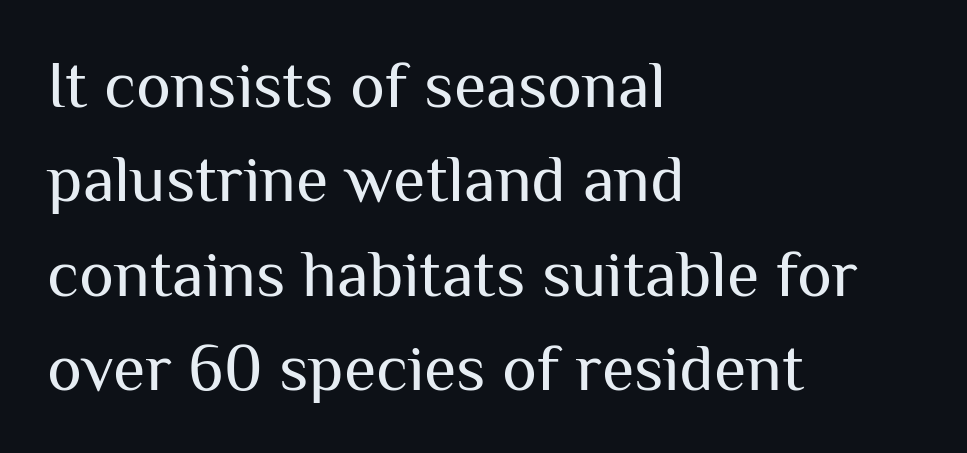
Q: Is the text bold? A: No.
Q: Is the text italic (slanted)? A: No, it is upright.
Q: Is the typeface a serif or a sans-serif typeface? A: Sans-serif.
Q: Is the text underlined? A: No.
Q: How is the paragraph aligned? A: Left-aligned.
Q: Is the spacing between letters normal or unusually wide? A: Normal.
Q: Is the spacing between lines tight, normal or loose? A: Normal.
Q: Width (condensed, normal, or wide)? A: Normal.
Q: Stroke contrast? A: Medium.
Q: x-height? A: Medium.
Q: Monospaced? A: No.
